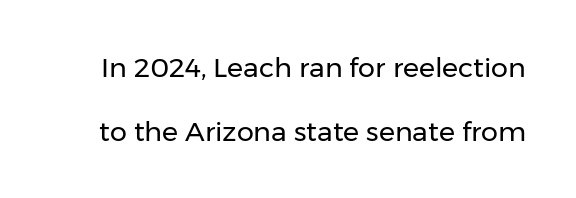
{"italic": "no", "bold": "no", "underline": "no", "line_spacing": "loose", "line_spacing_ratio": 2.37, "letter_spacing": "normal", "letter_spacing_em": 0.0, "glyph_px": 27}
